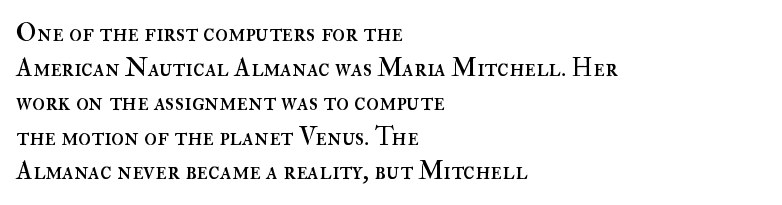
The image shows 26 px text type, upright; set left-aligned, normal line spacing (1.33x), normal letter spacing, not underlined.
